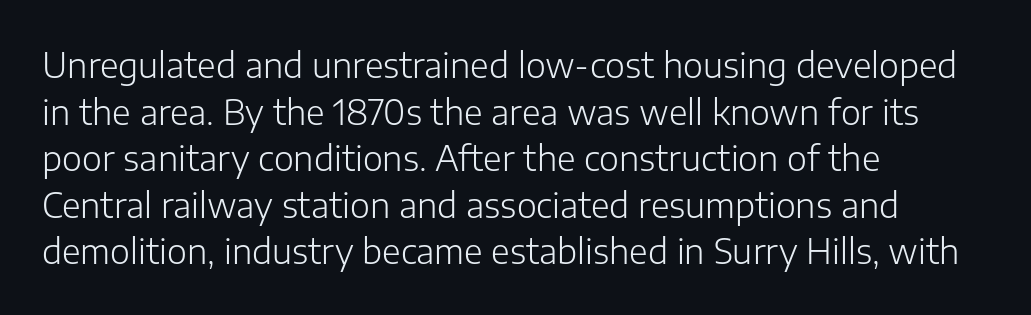
Q: Is the text bold? A: No.
Q: Is the text italic (slanted)? A: No, it is upright.
Q: Is the typeface a serif or a sans-serif typeface? A: Sans-serif.
Q: Is the text underlined? A: No.
Q: How is the paragraph aligned? A: Left-aligned.
Q: Is the spacing between letters normal or unusually wide? A: Normal.
Q: Is the spacing between lines tight, normal or loose? A: Normal.
Q: Width (condensed, normal, or wide)? A: Normal.
Q: Stroke contrast? A: Low.
Q: x-height? A: Medium.
Q: Monospaced? A: No.
